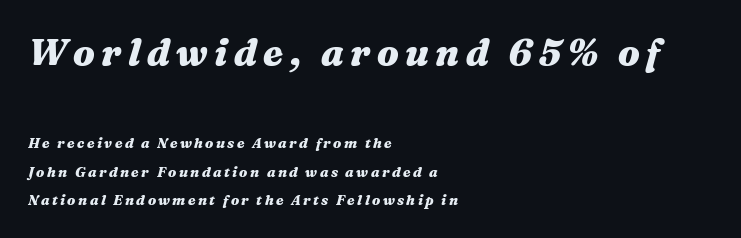
Q: Is the text bold? A: Yes.
Q: Is the text italic (slanted)? A: Yes, it leans right by about 16 degrees.
Q: Is the text underlined? A: No.
Q: How is the paragraph aligned? A: Left-aligned.
Q: Is the spacing between lines tight, normal or loose? A: Loose.
Q: Which block of text is set in a larger size, the first (top) or the second (bottom)? A: The first (top) one.
Q: Width (condensed, normal, or wide)? A: Wide.
Q: Stroke contrast? A: Medium.
Q: x-height? A: Medium.
Q: Monospaced? A: No.
